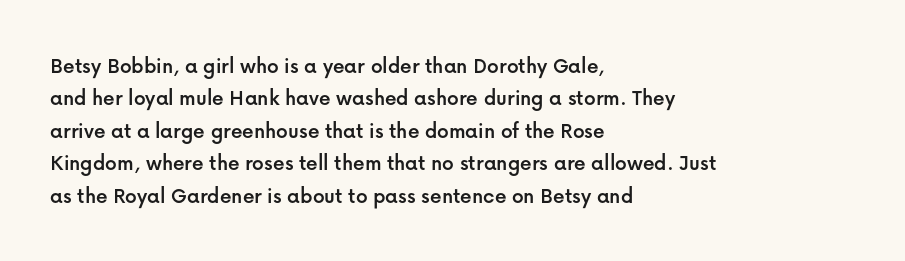
The image shows 23 px text type, upright; set left-aligned, normal line spacing (1.41x), normal letter spacing, not underlined.
